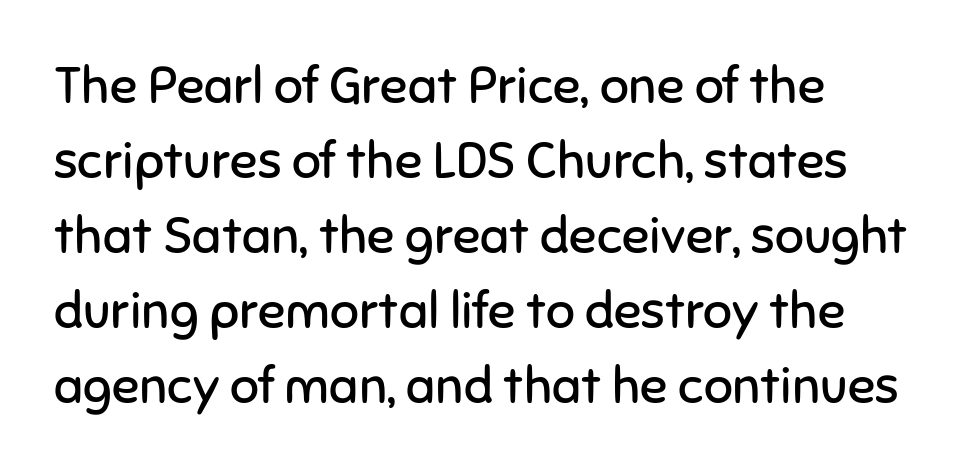
The typeface chosen for these lines omits serifs. Varying glyph widths throughout — classic text-font behaviour. Descenders are the only things crossing below the line. The compositor pushed each line to the left boundary.
